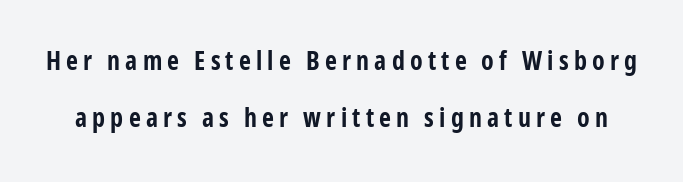
Unmarked baselines from the first word to the last. Strong, thick strokes mark this as bold type. Every stem runs plumb, perpendicular to the baseline. If you measured baseline to baseline, you'd find a long distance.
